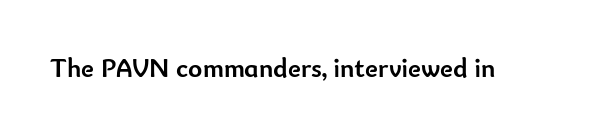
Q: Is the text bold? A: Yes.
Q: Is the text italic (slanted)? A: No, it is upright.
Q: Is the text underlined? A: No.
Q: Is the spacing between letters normal or unusually wide? A: Normal.
